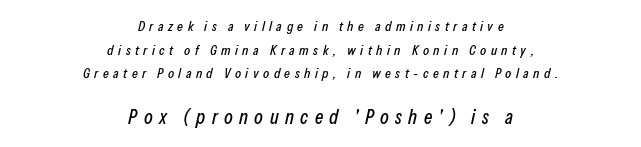
The tracking jumps out immediately: characters are airy and widely separated. A typesetter would mark this as italic. The passage shown begins with its smaller block and ends with its larger one. Alignment: centered. The strip under each line holds only bare page.
